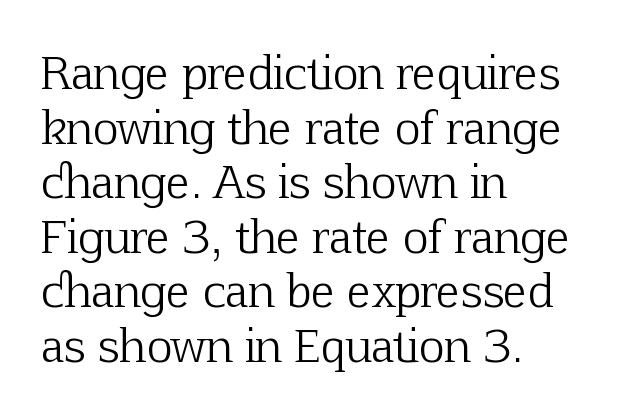
Q: Is the text bold? A: No.
Q: Is the text italic (slanted)? A: No, it is upright.
Q: Is the typeface a serif or a sans-serif typeface? A: Serif.
Q: Is the text underlined? A: No.
Q: How is the paragraph aligned? A: Left-aligned.
Q: Is the spacing between letters normal or unusually wide? A: Normal.
Q: Width (condensed, normal, or wide)? A: Normal.
Q: Stroke contrast? A: Low.
Q: x-height? A: Medium.
Q: Monospaced? A: No.
